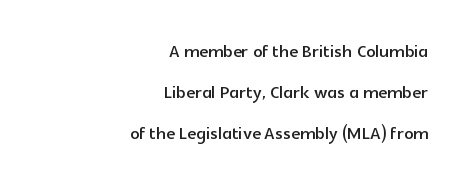
The setting favours the right margin, as signatures and pull-quotes sometimes do. Only glyphs here, with clear space below each row. Honestly, the letter spacing is just normal — you wouldn't notice it. Is there any slant? The stems are plumb.
